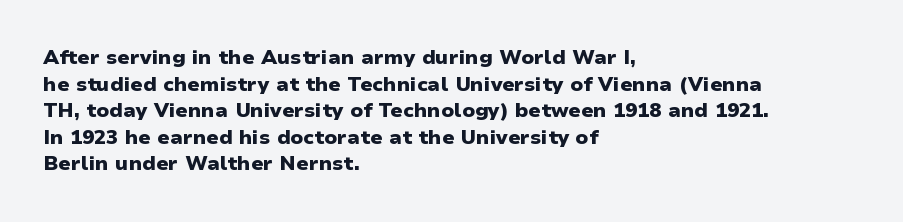
{"italic": "no", "bold": "yes", "underline": "no", "align": "left", "line_spacing": "normal", "line_spacing_ratio": 1.33, "letter_spacing": "normal", "letter_spacing_em": 0.0, "glyph_px": 20}
